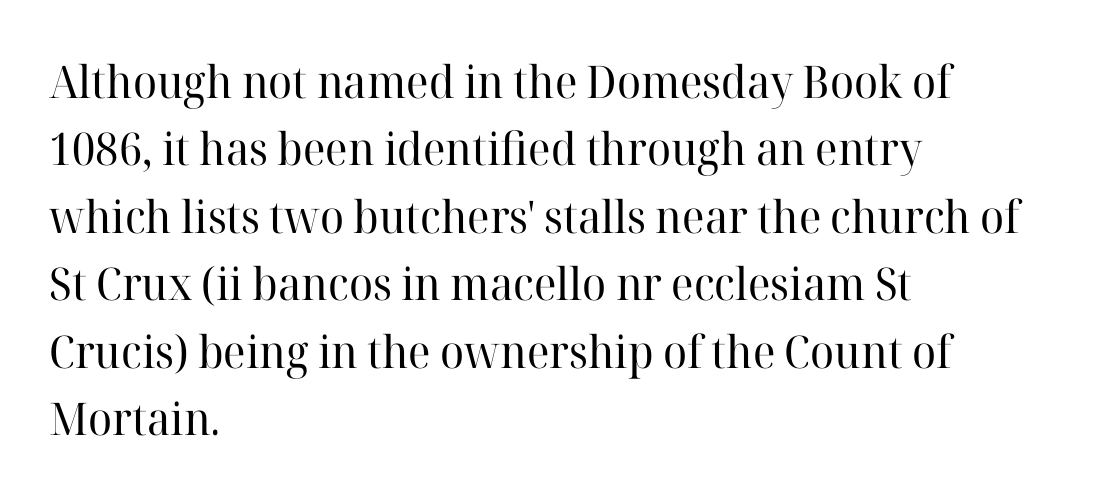
{"serif": "yes", "italic": "no", "bold": "no", "weight": "regular", "width": "normal", "stroke_contrast": "high", "x_height": "medium", "monospaced": "no", "underline": "no", "align": "left", "line_spacing": "normal", "line_spacing_ratio": 1.5, "letter_spacing": "normal", "letter_spacing_em": 0.0, "glyph_px": 45}
